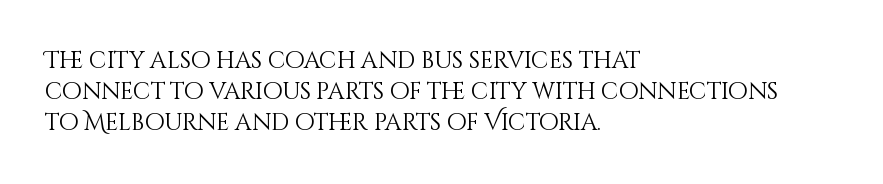
Q: Is the text bold? A: No.
Q: Is the text italic (slanted)? A: No, it is upright.
Q: Is the text underlined? A: No.
Q: How is the paragraph aligned? A: Left-aligned.
Q: Is the spacing between letters normal or unusually wide? A: Normal.
Q: Is the spacing between lines tight, normal or loose? A: Normal.
